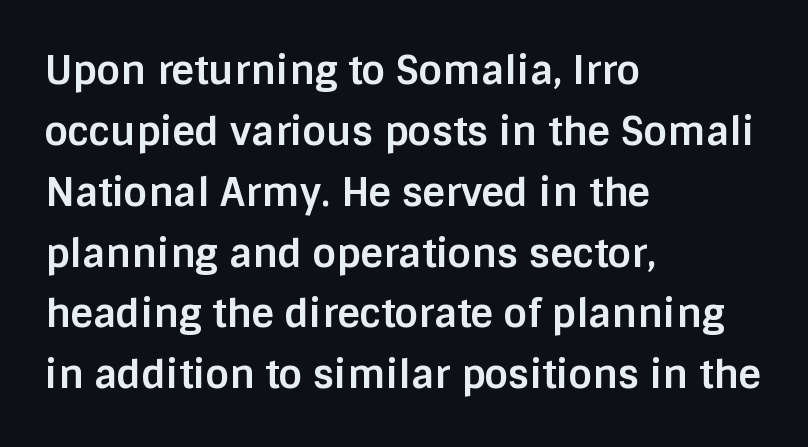
The letters stand upright; this is a roman face. A student would call this left alignment; a typographer would say flush left, rag right. The face used here is proportionally spaced, like ordinary book or web type. Grotesque or geometric, the face here clearly has no serifs. The strip under each line holds only bare page. The font is running at its bold setting.
